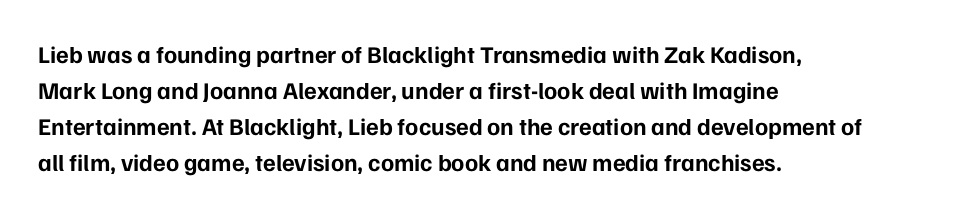
The image shows 24 px bold type, upright; set left-aligned, normal line spacing (1.5x), normal letter spacing, not underlined.
